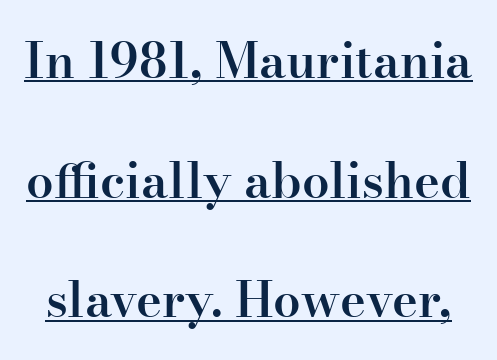
A typesetter would label this face a serif. The strokes are fattened partway — semibold, not bold. This block would shrink considerably if given ordinary leading; it's expanded now. The words here are underlined.
